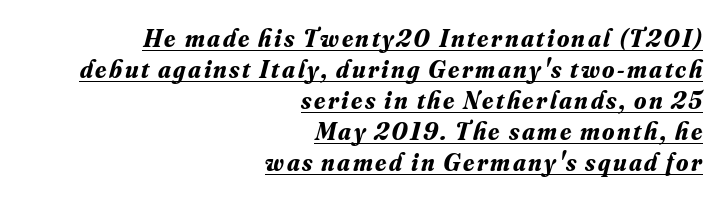
The image shows 25 px bold type, italic (leaning right); set right-aligned, line spacing 1.24x, underlined.
